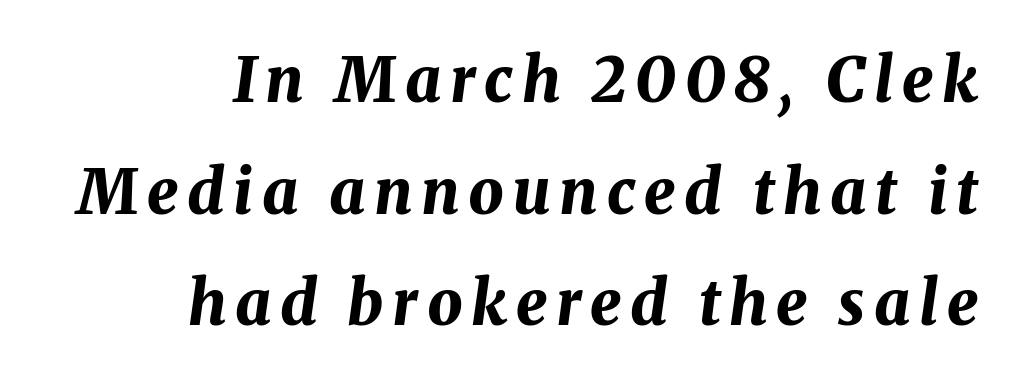
{"italic": "yes", "lean": "right", "slant_degrees": 8, "bold": "yes", "weight": "bold", "width": "normal", "stroke_contrast": "medium", "x_height": "medium", "monospaced": "no", "underline": "no", "align": "right", "line_spacing_ratio": 1.8, "glyph_px": 62}
